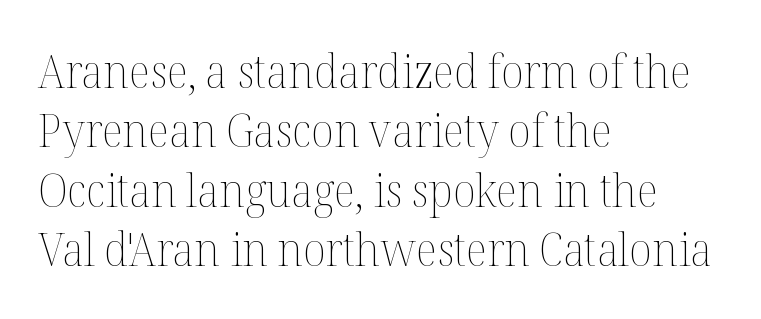
Q: Is the text bold? A: No.
Q: Is the text italic (slanted)? A: No, it is upright.
Q: Is the text underlined? A: No.
Q: How is the paragraph aligned? A: Left-aligned.
Q: Is the spacing between letters normal or unusually wide? A: Normal.
Q: Is the spacing between lines tight, normal or loose? A: Normal.
Q: Width (condensed, normal, or wide)? A: Normal.
Q: Stroke contrast? A: Medium.
Q: x-height? A: Medium.
Q: Monospaced? A: No.
